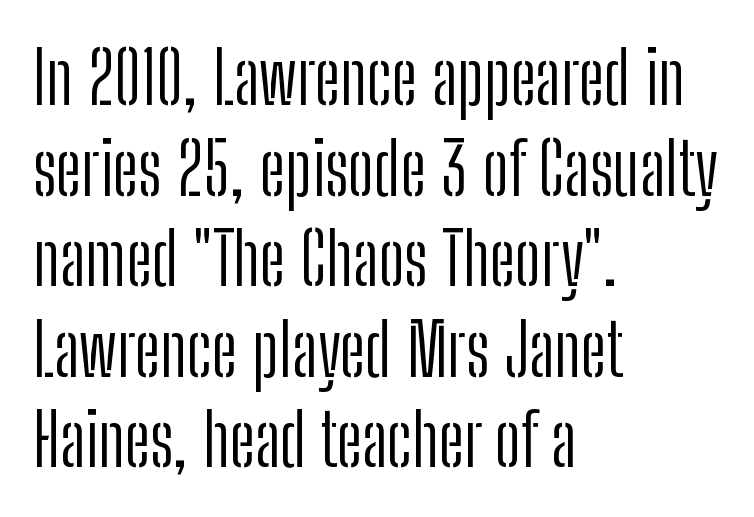
The image shows 73 px light, condensed sans-serif type, upright; set left-aligned, line spacing 1.24x, normal letter spacing, not underlined; low stroke contrast and a medium x-height.
